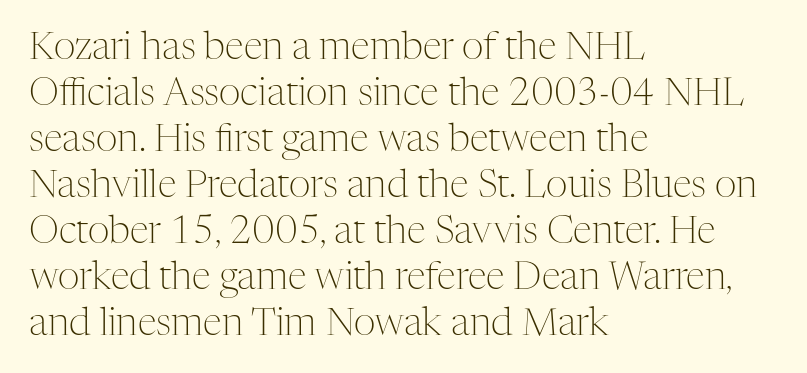
Q: Is the text bold? A: No.
Q: Is the text italic (slanted)? A: No, it is upright.
Q: Is the typeface a serif or a sans-serif typeface? A: Serif.
Q: Is the text underlined? A: No.
Q: How is the paragraph aligned? A: Left-aligned.
Q: Is the spacing between letters normal or unusually wide? A: Normal.
Q: Width (condensed, normal, or wide)? A: Normal.
Q: Stroke contrast? A: Medium.
Q: x-height? A: Medium.
Q: Monospaced? A: No.
